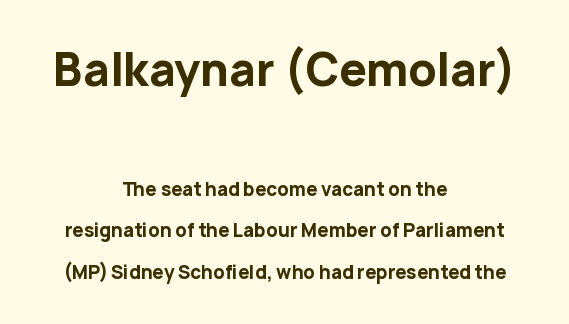
The image shows 44 px bold sans-serif type, upright; set centered, loose line spacing (2.31x), normal letter spacing, not underlined; the first (top) block is 2.44x larger; low stroke contrast and a medium x-height.
